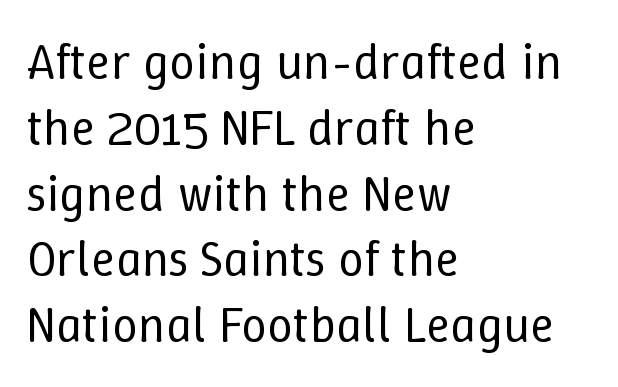
In terms of leading, this rendering sits right in the middle. The specimen reads as upright at a glance. Does extra space separate the letters? No, they use regular spacing. Letters rest on an invisible, unmarked baseline.
